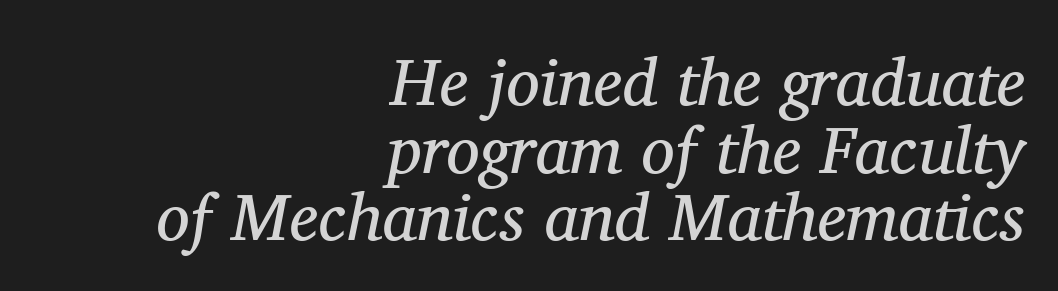
{"serif": "yes", "italic": "yes", "lean": "right", "slant_degrees": 11, "bold": "no", "weight": "regular", "width": "normal", "stroke_contrast": "medium", "x_height": "medium", "monospaced": "no", "underline": "no", "align": "right", "line_spacing": "tight", "line_spacing_ratio": 1.01, "letter_spacing": "normal", "letter_spacing_em": 0.0, "glyph_px": 67}
